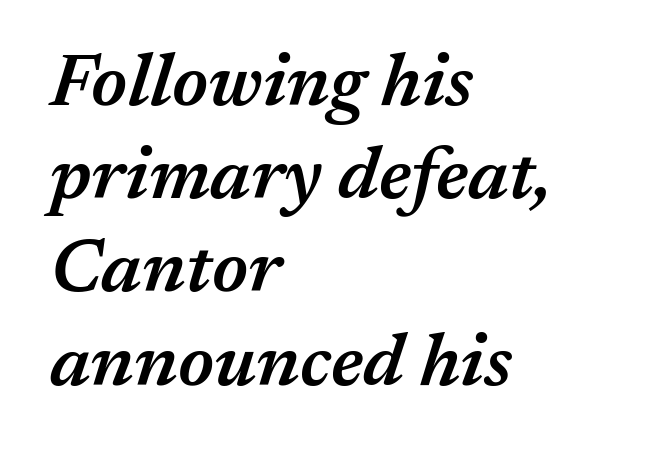
The string is rendered with underlining switched off. The rendering anchors every line to the left-hand side. The rendering keeps characters at their native spacing. These lines sit exactly where default settings would place them. When letters slant like this, we call the style italic.
